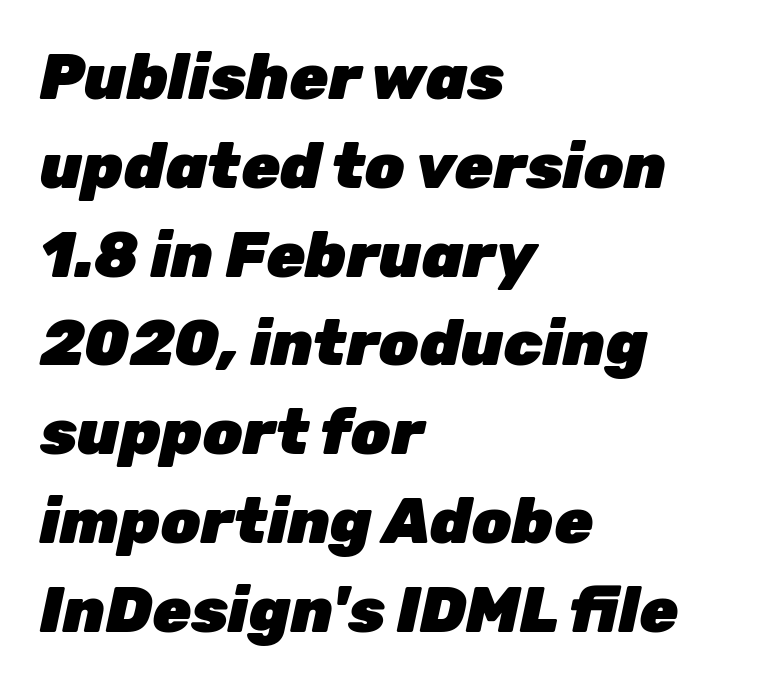
The image shows 63 px heavy type, italic (leaning right); set left-aligned, normal line spacing (1.41x), normal letter spacing, not underlined; low stroke contrast and a medium x-height.
